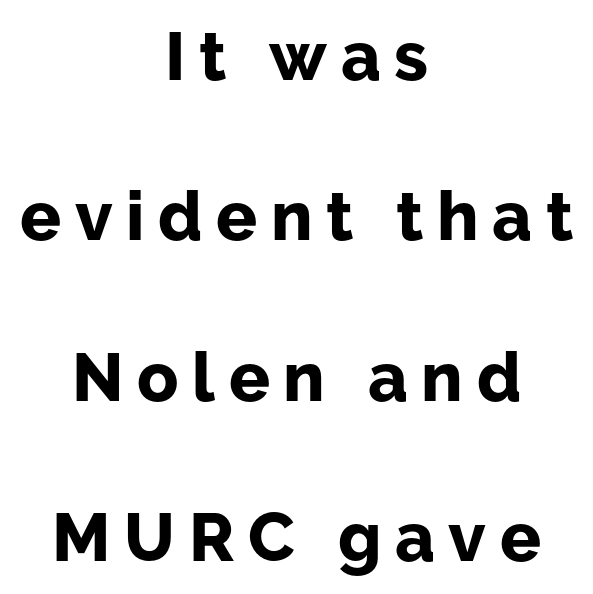
{"serif": "no", "italic": "no", "bold": "yes", "weight": "bold", "width": "normal", "stroke_contrast": "low", "x_height": "medium", "monospaced": "no", "underline": "no", "align": "center", "line_spacing": "loose", "line_spacing_ratio": 2.36, "letter_spacing": "wide", "letter_spacing_em": 0.2, "glyph_px": 68}
